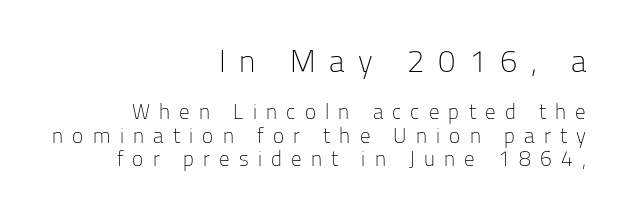
{"serif": "no", "italic": "no", "bold": "no", "weight": "light", "width": "normal", "stroke_contrast": "low", "x_height": "medium", "monospaced": "no", "underline": "no", "align": "right", "line_spacing": "tight", "line_spacing_ratio": 1.13, "letter_spacing": "wide", "letter_spacing_em": 0.44, "larger_block": "first", "size_ratio": 1.48, "glyph_px": 31}
